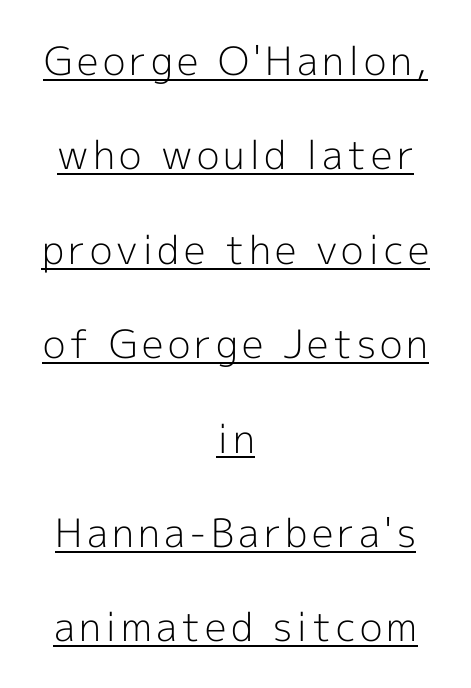
Q: Is the text bold? A: No.
Q: Is the text italic (slanted)? A: No, it is upright.
Q: Is the typeface a serif or a sans-serif typeface? A: Sans-serif.
Q: Is the text underlined? A: Yes.
Q: How is the paragraph aligned? A: Centered.
Q: Is the spacing between lines tight, normal or loose? A: Loose.
Q: Width (condensed, normal, or wide)? A: Normal.
Q: x-height? A: Medium.
Q: Monospaced? A: No.
